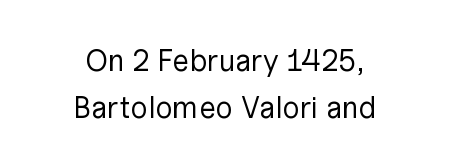
Q: Is the text bold? A: No.
Q: Is the text italic (slanted)? A: No, it is upright.
Q: Is the typeface a serif or a sans-serif typeface? A: Sans-serif.
Q: Is the text underlined? A: No.
Q: How is the paragraph aligned? A: Centered.
Q: Is the spacing between letters normal or unusually wide? A: Normal.
Q: Is the spacing between lines tight, normal or loose? A: Normal.
Q: Width (condensed, normal, or wide)? A: Normal.
Q: Stroke contrast? A: Low.
Q: x-height? A: Medium.
Q: Monospaced? A: No.
